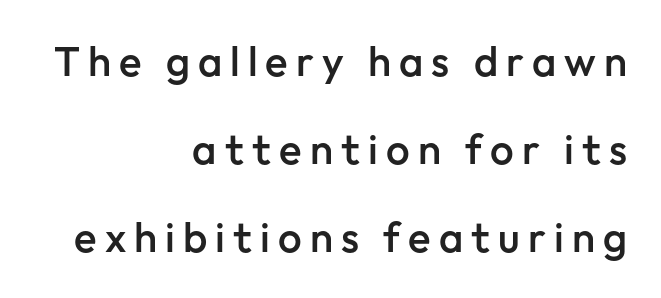
Anything drawn beneath the words? Only blank space. The leading is generous, giving the passage an open texture. Is the block centered? No — it sits flush against the right margin. Italic: no, the glyphs are upright roman. The characters look somewhat weighty, a semibold short of true bold. Think of a printed novel: that variable character pitch is what you see here.
